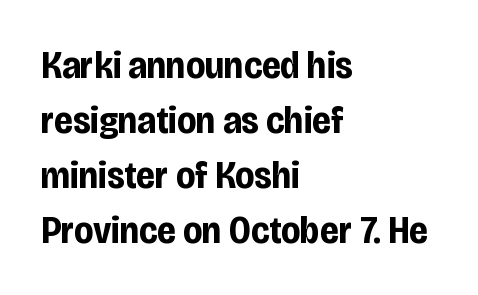
{"serif": "no", "italic": "no", "bold": "yes", "weight": "bold", "width": "condensed", "stroke_contrast": "low", "x_height": "large", "monospaced": "no", "underline": "no", "align": "left", "line_spacing": "normal", "line_spacing_ratio": 1.41, "letter_spacing": "normal", "letter_spacing_em": 0.0, "glyph_px": 39}
